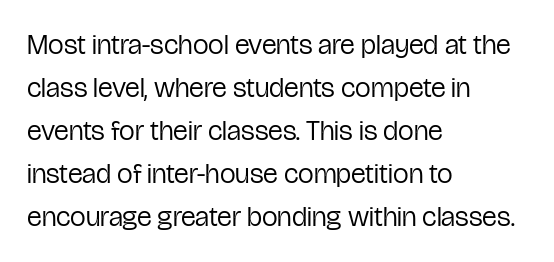
{"serif": "no", "italic": "no", "bold": "no", "weight": "regular", "width": "condensed", "stroke_contrast": "low", "x_height": "medium", "monospaced": "no", "underline": "no", "align": "left", "line_spacing": "normal", "line_spacing_ratio": 1.54, "letter_spacing": "normal", "letter_spacing_em": 0.0, "glyph_px": 28}
